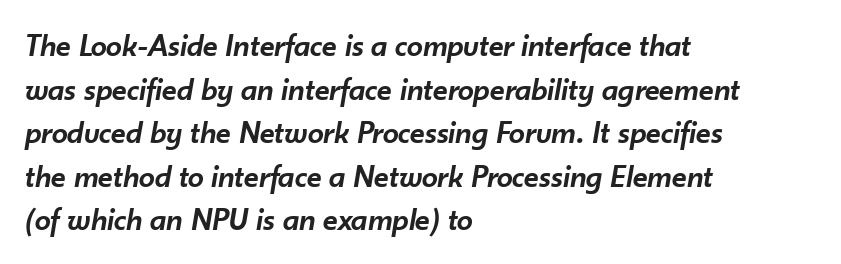
Q: Is the text bold? A: Semi-bold.
Q: Is the text italic (slanted)? A: Yes, it leans right by about 10 degrees.
Q: Is the text underlined? A: No.
Q: How is the paragraph aligned? A: Left-aligned.
Q: Is the spacing between letters normal or unusually wide? A: Normal.
Q: Is the spacing between lines tight, normal or loose? A: Normal.
Q: Width (condensed, normal, or wide)? A: Normal.
Q: Stroke contrast? A: Low.
Q: x-height? A: Small.
Q: Monospaced? A: No.
